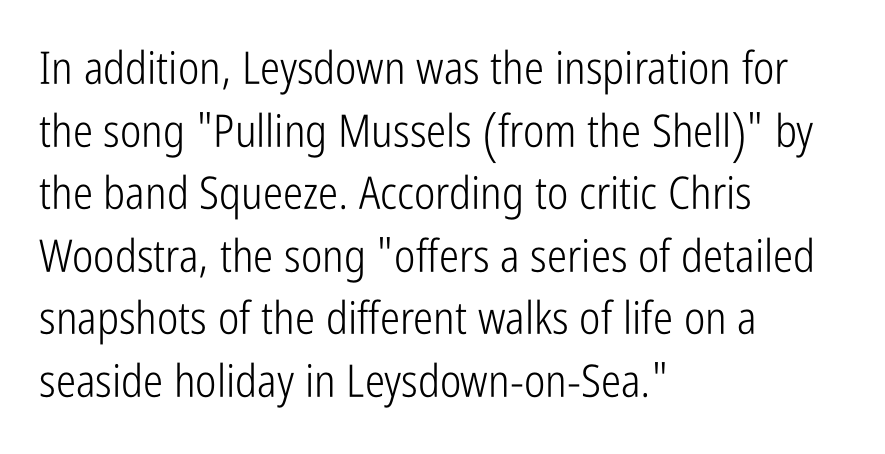
Q: Is the text bold? A: No.
Q: Is the text italic (slanted)? A: No, it is upright.
Q: Is the typeface a serif or a sans-serif typeface? A: Sans-serif.
Q: Is the text underlined? A: No.
Q: How is the paragraph aligned? A: Left-aligned.
Q: Is the spacing between letters normal or unusually wide? A: Normal.
Q: Is the spacing between lines tight, normal or loose? A: Normal.
Q: Width (condensed, normal, or wide)? A: Condensed.
Q: Stroke contrast? A: Low.
Q: x-height? A: Medium.
Q: Monospaced? A: No.
